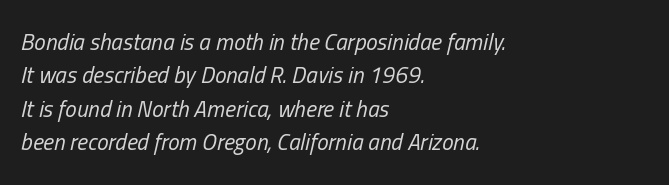
The image shows 23 px text type, italic (leaning right); set left-aligned, normal line spacing (1.45x), normal letter spacing, not underlined.
